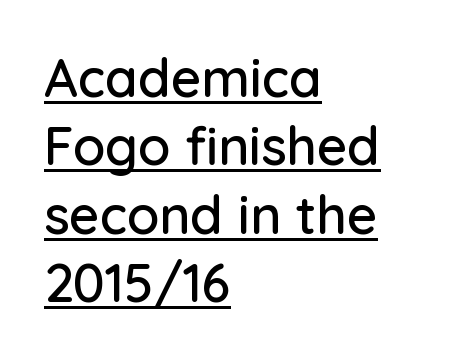
Italic: no, the glyphs are upright roman. The specimen includes a rule beneath the text block's lines. The vertical gap from one line to the next is medium. Varying glyph widths throughout — classic text-font behaviour. Type style note: lacks serifs.
